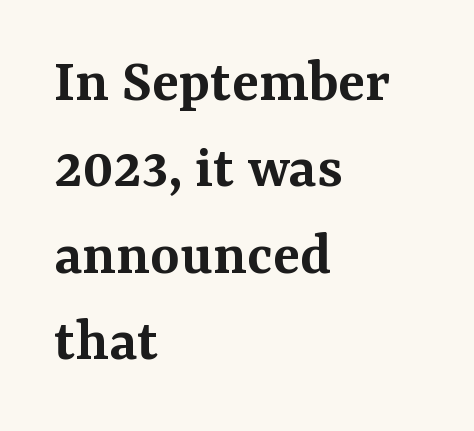
The vertical gap from one line to the next is medium. The typeface chosen for these lines features serifs. The passage shown is typed in a proportional face where columns would drift. Any mark beneath the type? The region is blank. Bold? Not quite — semibold, heavier than regular but stopping short. Designer's note — italics off, roman on.
